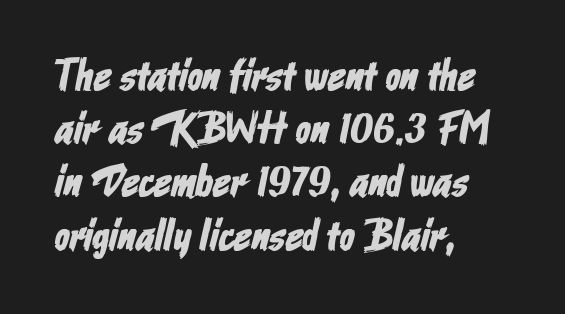
{"serif": "no", "width": "condensed", "stroke_contrast": "low", "x_height": "medium", "monospaced": "no", "underline": "no", "align": "left", "line_spacing_ratio": 1.21, "letter_spacing": "normal", "letter_spacing_em": 0.0, "glyph_px": 44}
